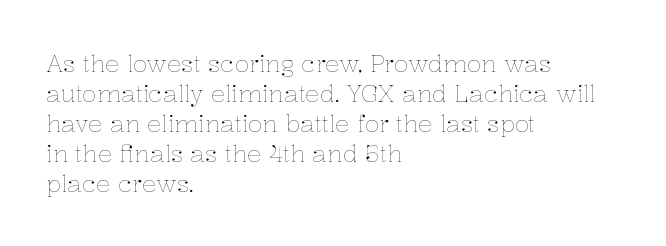
The image shows 24 px text type, upright; set left-aligned, normal line spacing (1.25x), normal letter spacing, not underlined.
